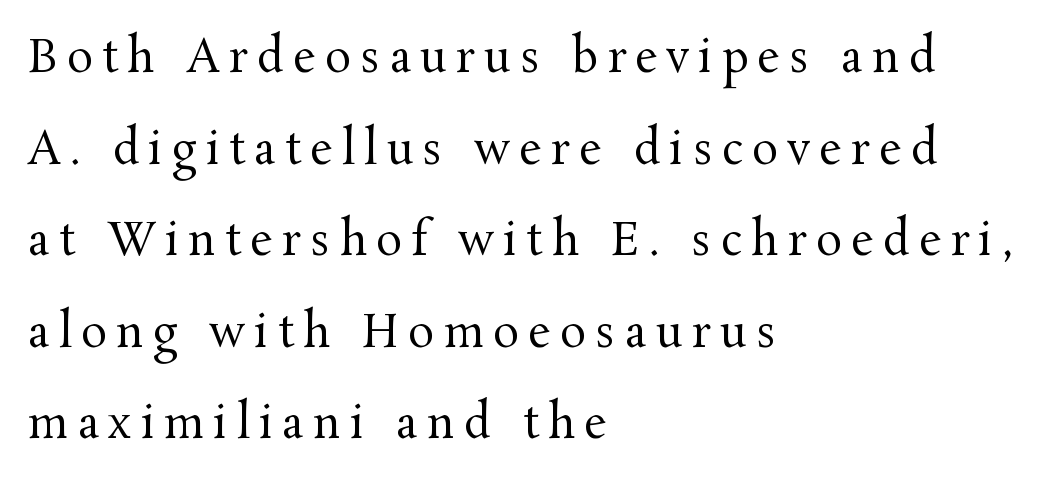
Stems and bowls with no extra thickness — not bold. Looks like regular typesetting: each glyph gets only the width it needs. How are the letters spaced? Widely, with obvious added tracking. This block would shrink considerably if given ordinary leading; it's expanded now. Honestly, there is no underline to notice here at all. A serif font was chosen for this passage.
